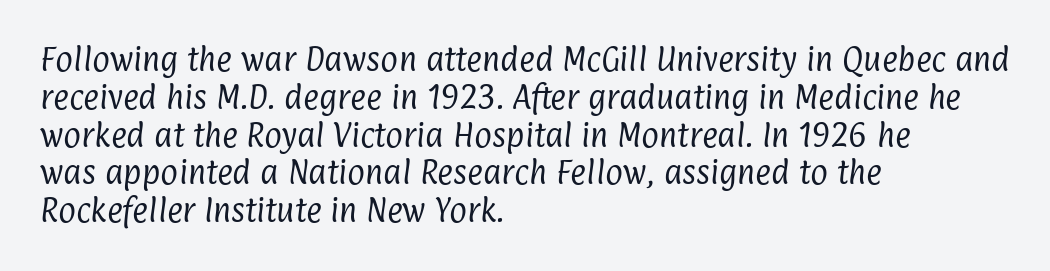
Bold? No — there's no thickening of the strokes. Quick note: interline space is typical. One-word summary of the alignment: left. Words float on clear page, feet unadorned.
